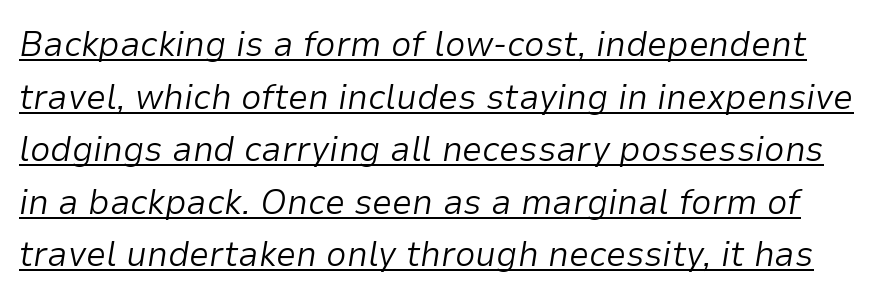
Q: Is the text bold? A: No.
Q: Is the text italic (slanted)? A: Yes, it leans right by about 9 degrees.
Q: Is the text underlined? A: Yes.
Q: Is the spacing between letters normal or unusually wide? A: Normal.
Q: Is the spacing between lines tight, normal or loose? A: Normal.
Q: Width (condensed, normal, or wide)? A: Normal.
Q: Stroke contrast? A: Low.
Q: x-height? A: Medium.
Q: Monospaced? A: No.
